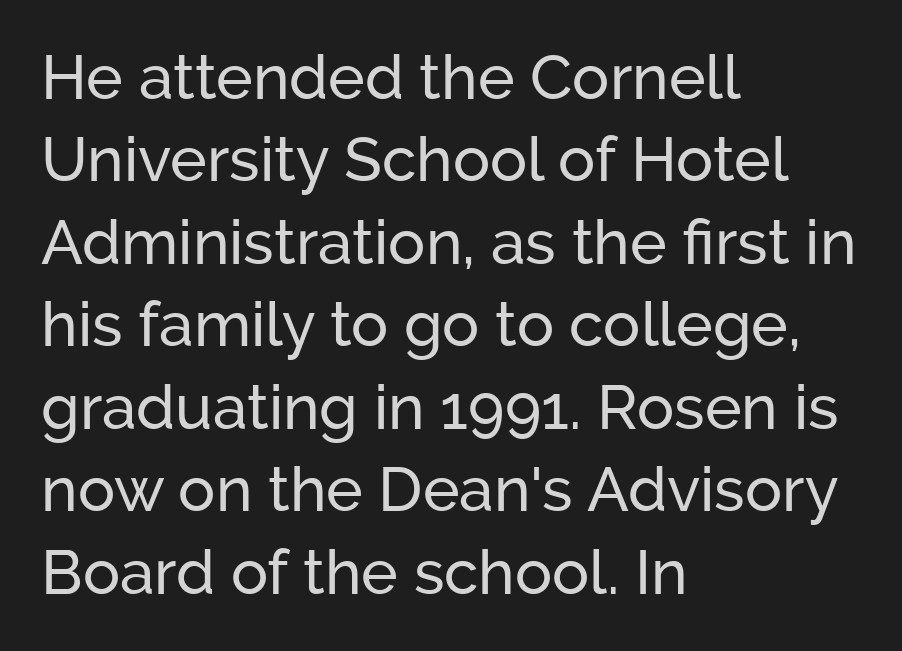
Do the characters align in a grid? No, the font is proportional. The letters stand upright; this is a roman face. Summary of vertical rhythm: regular, with standard interline spacing. Note: no serifs on the glyphs. Standard letterfit; no display-style spreading of the glyphs. Compared with a centered layout, this one pins lines to the left instead.
